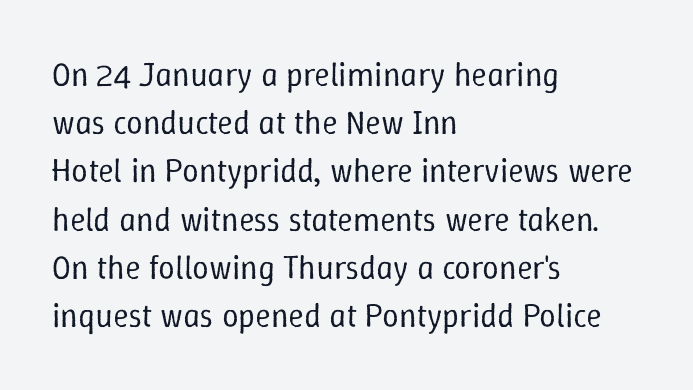
Q: Is the text bold? A: No.
Q: Is the text italic (slanted)? A: No, it is upright.
Q: Is the text underlined? A: No.
Q: How is the paragraph aligned? A: Left-aligned.
Q: Is the spacing between letters normal or unusually wide? A: Normal.
Q: Is the spacing between lines tight, normal or loose? A: Normal.
Q: Width (condensed, normal, or wide)? A: Normal.
Q: Stroke contrast? A: Low.
Q: x-height? A: Medium.
Q: Monospaced? A: No.
